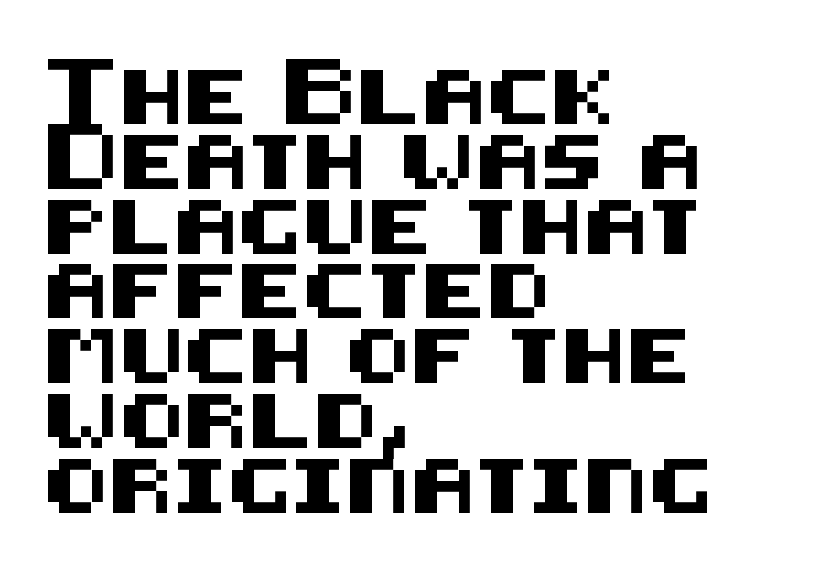
The paragraph has a hard left edge and a soft right edge. Between one letter and the next there's only the usual sliver of space. Quick note: underline off. The passage shown is typeset with a sans-serif family.
